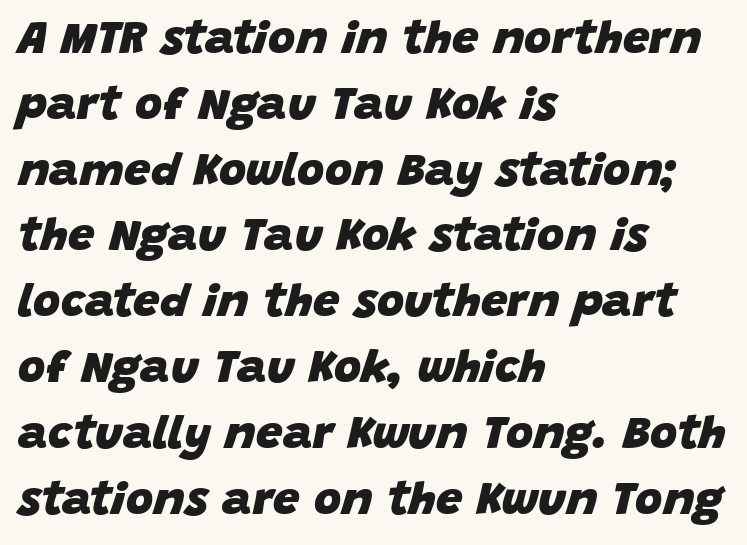
Q: Is the text bold? A: Yes.
Q: Is the text italic (slanted)? A: Yes, it leans right by about 15 degrees.
Q: Is the text underlined? A: No.
Q: How is the paragraph aligned? A: Left-aligned.
Q: Is the spacing between letters normal or unusually wide? A: Normal.
Q: Is the spacing between lines tight, normal or loose? A: Normal.
Q: Width (condensed, normal, or wide)? A: Normal.
Q: Stroke contrast? A: Low.
Q: x-height? A: Large.
Q: Monospaced? A: No.
